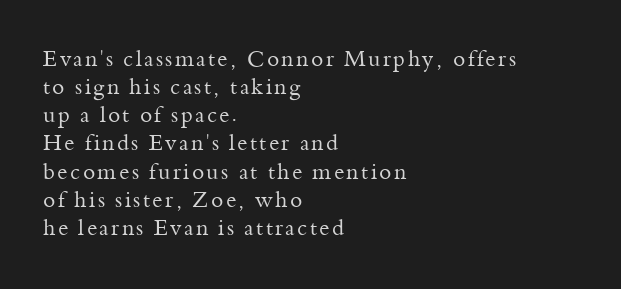
The image shows 22 px text type, upright; set left-aligned, normal line spacing (1.28x), not underlined.
